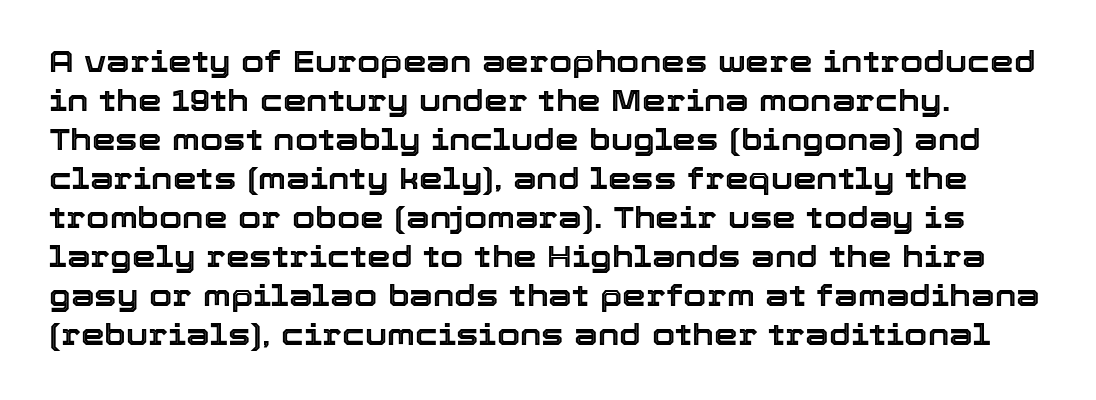
{"italic": "no", "width": "normal", "x_height": "medium", "monospaced": "no", "underline": "no", "line_spacing": "normal", "line_spacing_ratio": 1.3, "letter_spacing": "normal", "letter_spacing_em": 0.0, "glyph_px": 30}
